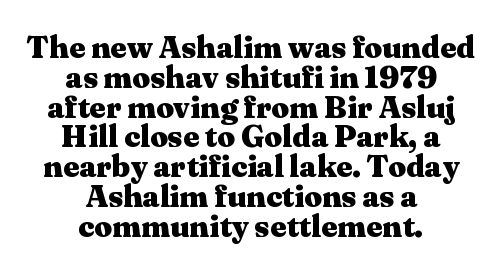
The image shows 31 px heavy, wide serif type, upright; set centered, tight line spacing (0.96x), normal letter spacing, not underlined; medium stroke contrast and a medium x-height.
